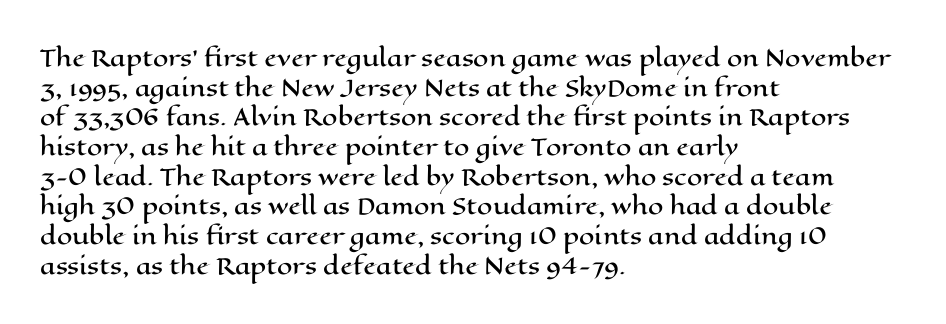
Q: Is the text italic (slanted)? A: No, it is upright.
Q: Is the text underlined? A: No.
Q: How is the paragraph aligned? A: Left-aligned.
Q: Is the spacing between letters normal or unusually wide? A: Normal.
Q: Is the spacing between lines tight, normal or loose? A: Normal.
